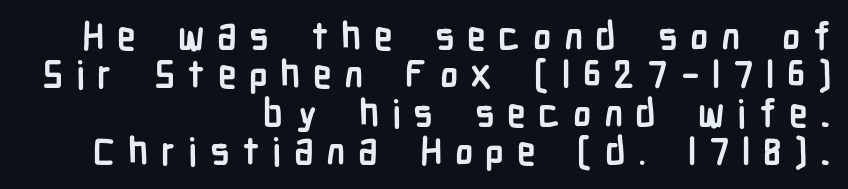
{"serif": "no", "italic": "no", "bold": "yes", "weight": "semibold", "width": "condensed", "stroke_contrast": "low", "x_height": "medium", "monospaced": "no", "underline": "no", "align": "right", "line_spacing": "tight", "line_spacing_ratio": 1.01, "letter_spacing": "wide", "letter_spacing_em": 0.33, "glyph_px": 38}
